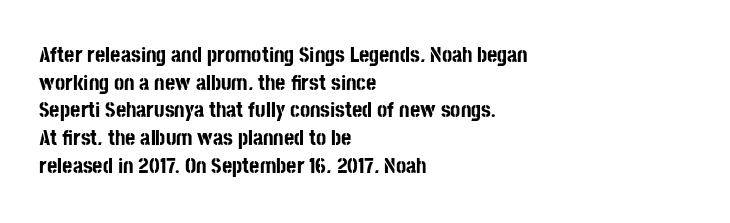
The image shows 22 px bold type, upright; set left-aligned, normal line spacing (1.26x), normal letter spacing, not underlined.
